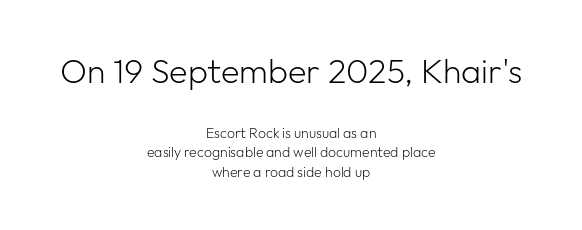
The image shows 34 px light sans-serif type, upright; set centered, normal line spacing (1.4x), normal letter spacing, not underlined; the first (top) block is 2.43x larger; low stroke contrast and a medium x-height.
